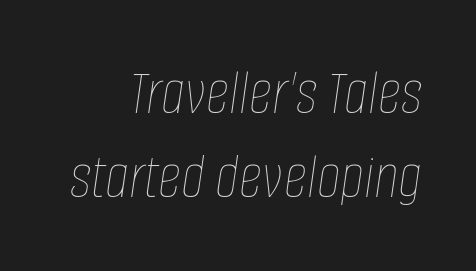
If you drew a ruler down the right edge, every line would touch it. Successive baselines arrive at the customary interval. Observe the lean: these are italic letterforms. The characters are drawn with everyday or finer stroke widths. Type without underlining. The letters advance in unequal steps, a hallmark of proportional type.
